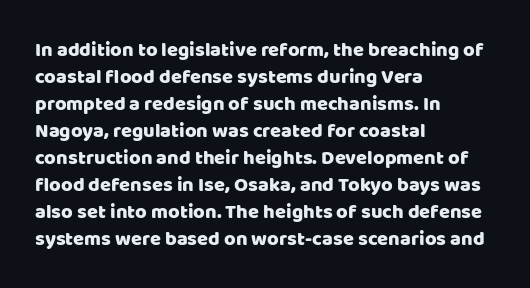
Q: Is the text italic (slanted)? A: No, it is upright.
Q: Is the text underlined? A: No.
Q: How is the paragraph aligned? A: Left-aligned.
Q: Is the spacing between letters normal or unusually wide? A: Normal.
Q: Is the spacing between lines tight, normal or loose? A: Normal.
